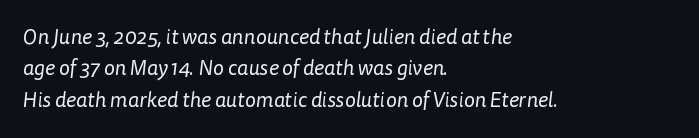
The image shows 21 px text type; set left-aligned, normal line spacing (1.5x), normal letter spacing, not underlined.
